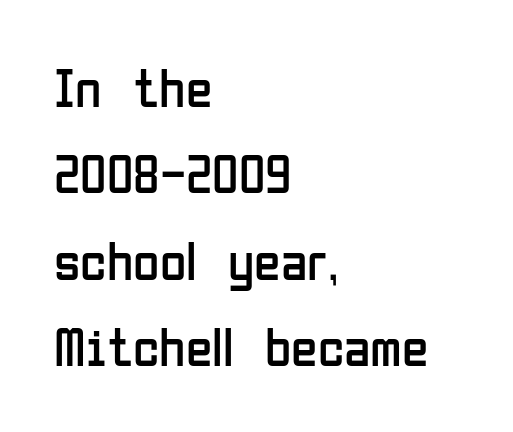
The image shows 54 px regular-weight, condensed sans-serif type, upright; set left-aligned, normal line spacing (1.6x), normal letter spacing, not underlined; low stroke contrast and a medium x-height.
